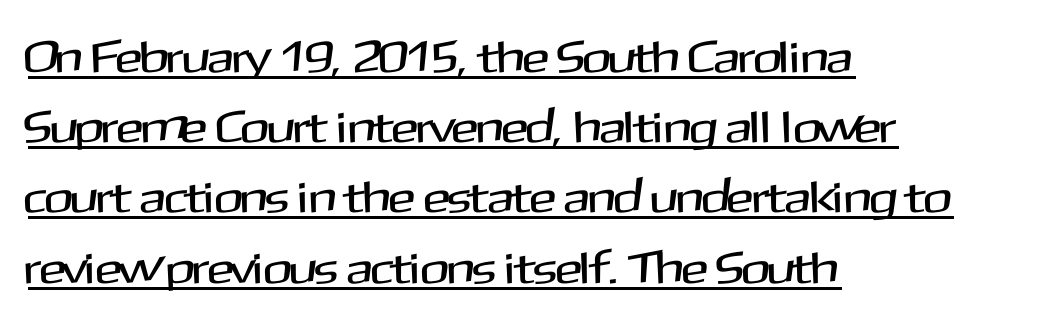
{"serif": "no", "italic": "no", "width": "normal", "stroke_contrast": "medium", "x_height": "medium", "monospaced": "no", "underline": "yes", "align": "left", "line_spacing": "normal", "line_spacing_ratio": 1.56, "letter_spacing": "normal", "letter_spacing_em": 0.0, "glyph_px": 45}
